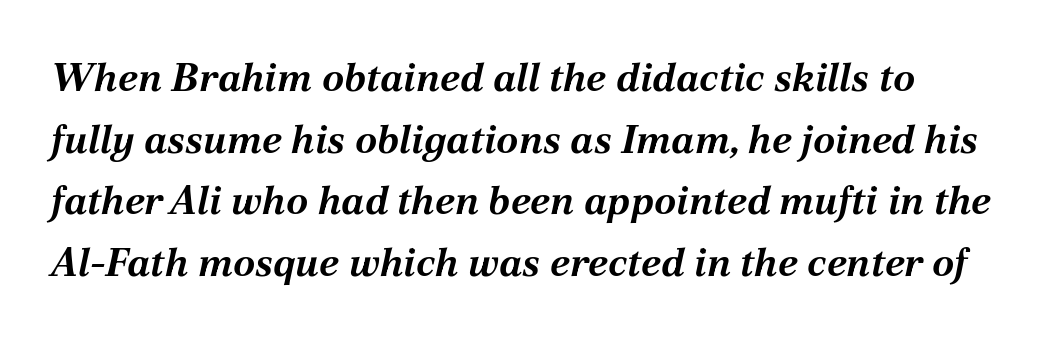
Q: Is the text bold? A: Yes.
Q: Is the text italic (slanted)? A: Yes, it leans right by about 12 degrees.
Q: Is the text underlined? A: No.
Q: Is the spacing between letters normal or unusually wide? A: Normal.
Q: Is the spacing between lines tight, normal or loose? A: Normal.
Q: Width (condensed, normal, or wide)? A: Normal.
Q: Stroke contrast? A: Medium.
Q: x-height? A: Medium.
Q: Monospaced? A: No.
